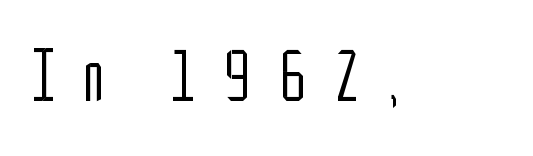
{"serif": "no", "italic": "no", "bold": "no", "weight": "light", "width": "condensed", "stroke_contrast": "low", "x_height": "medium", "monospaced": "no", "underline": "no", "letter_spacing": "wide", "letter_spacing_em": 0.36, "glyph_px": 76}
